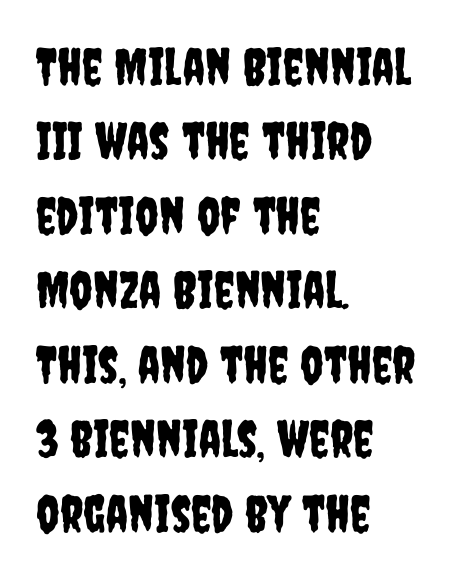
{"serif": "no", "italic": "no", "width": "condensed", "stroke_contrast": "low", "x_height": "large", "monospaced": "no", "underline": "no", "align": "left", "line_spacing": "normal", "line_spacing_ratio": 1.46, "letter_spacing": "normal", "letter_spacing_em": 0.0, "glyph_px": 51}
